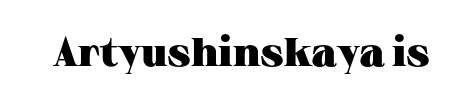
The image shows 40 px heavy, wide serif type, upright; set normal letter spacing, not underlined; medium stroke contrast and a medium x-height.
